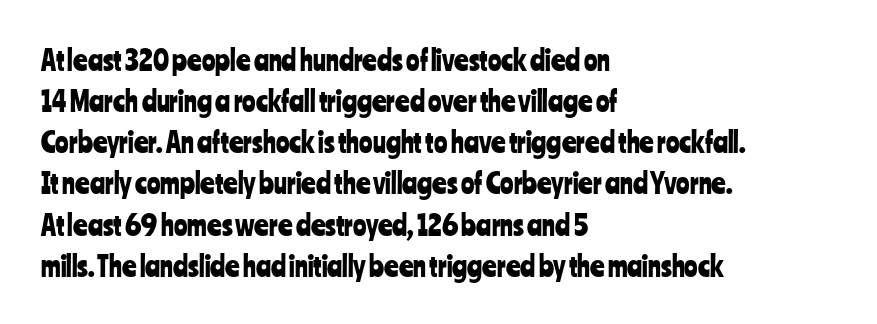
The image shows 28 px condensed sans-serif type, upright; set left-aligned, normal line spacing (1.47x), normal letter spacing, not underlined; low stroke contrast and a medium x-height.
